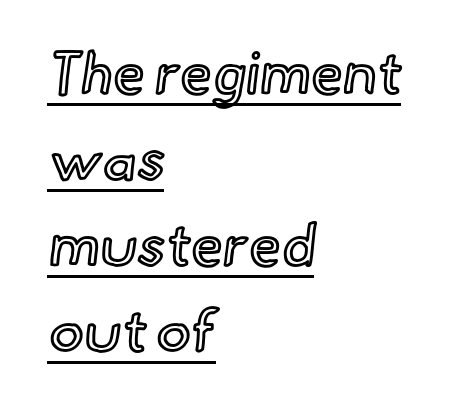
The lettering is marked with a stroke running underneath it. The gaps between neighbouring characters are ordinary and unremarkable. The letters advance in unequal steps, a hallmark of proportional type. This rendering uses left alignment, leaving the right contour irregular. Honestly, the row spacing looks completely unremarkable.
